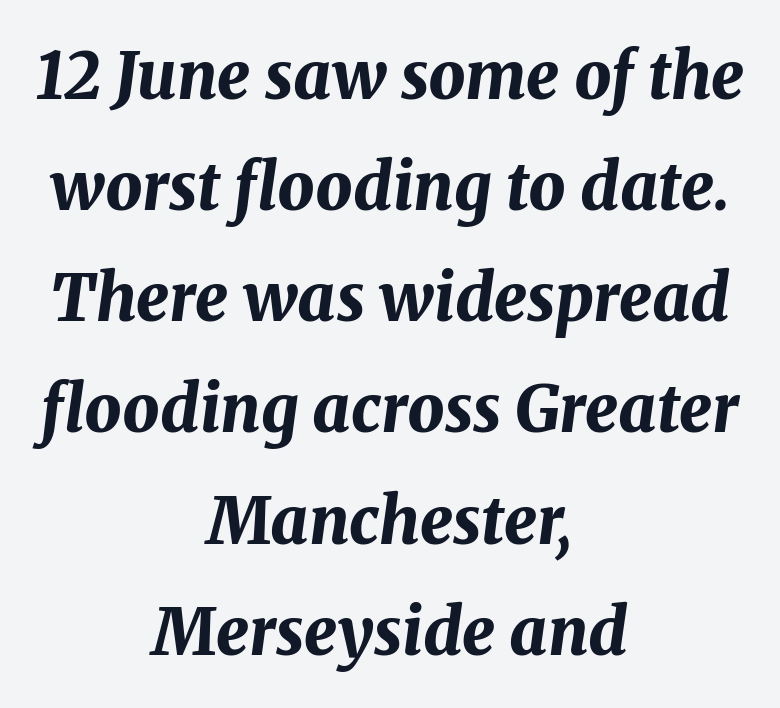
{"italic": "yes", "lean": "right", "slant_degrees": 8, "bold": "yes", "weight": "bold", "width": "normal", "stroke_contrast": "medium", "x_height": "medium", "monospaced": "no", "underline": "no", "align": "center", "line_spacing_ratio": 1.71, "letter_spacing": "normal", "letter_spacing_em": 0.0, "glyph_px": 65}
